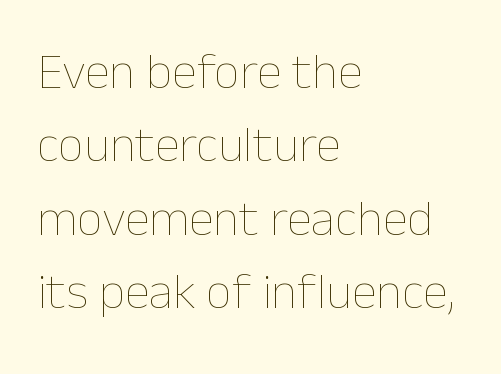
The image shows 51 px thin type, upright; set left-aligned, normal line spacing (1.44x), normal letter spacing, not underlined; low stroke contrast and a medium x-height.
